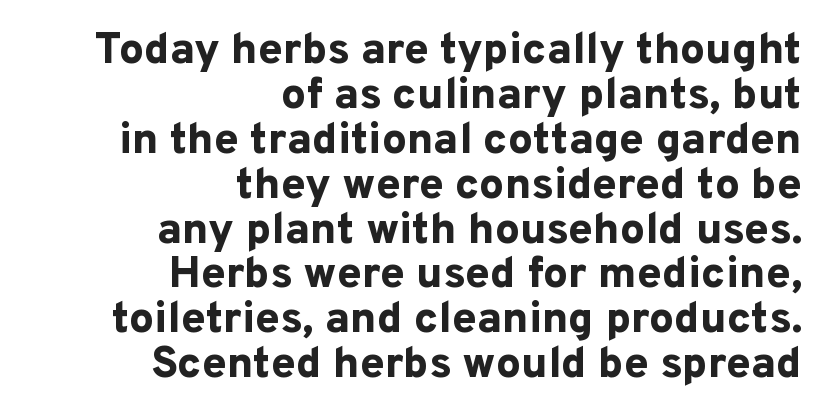
The image shows 44 px bold sans-serif type, upright; set right-aligned, tight line spacing (1.02x), normal letter spacing, not underlined; low stroke contrast and a medium x-height.
